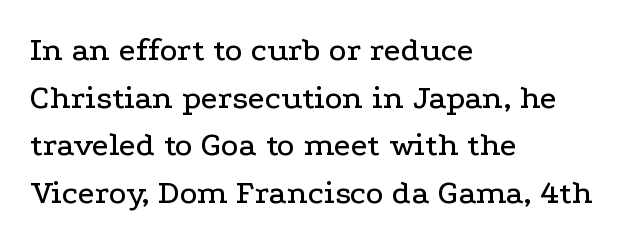
In terms of posture, this sample is upright. Only glyphs here, with clear space below each row. The passage shown has conventional tracking throughout. Is this a fixed-width face? No — the glyphs have proportional, varying widths.
